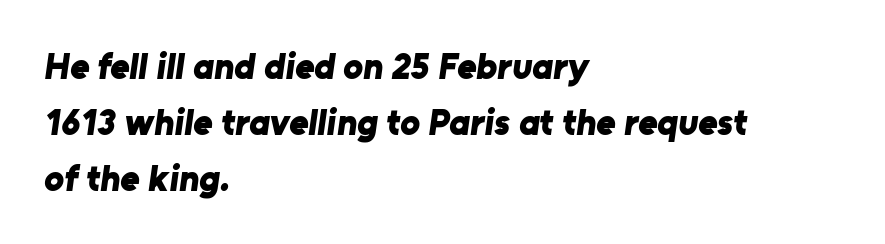
A sans-serif font was chosen for this passage. The passage shown stacks its lines at a standard gap. These lines are set flush left with a ragged right edge. Only glyphs here, with clear space below each row. Here the glyphs are tracked normally, forming tight word shapes.
